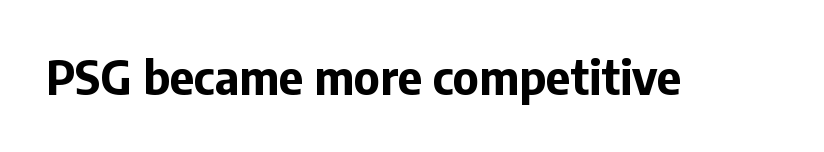
Q: Is the text bold? A: Yes.
Q: Is the text italic (slanted)? A: No, it is upright.
Q: Is the typeface a serif or a sans-serif typeface? A: Sans-serif.
Q: Is the text underlined? A: No.
Q: Is the spacing between letters normal or unusually wide? A: Normal.
Q: Width (condensed, normal, or wide)? A: Normal.
Q: Stroke contrast? A: Low.
Q: x-height? A: Medium.
Q: Monospaced? A: No.
